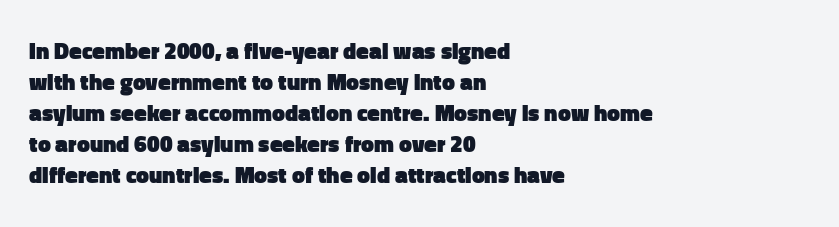
{"italic": "no", "bold": "yes", "underline": "no", "align": "left", "line_spacing": "normal", "line_spacing_ratio": 1.35, "letter_spacing": "normal", "letter_spacing_em": 0.0, "glyph_px": 23}
